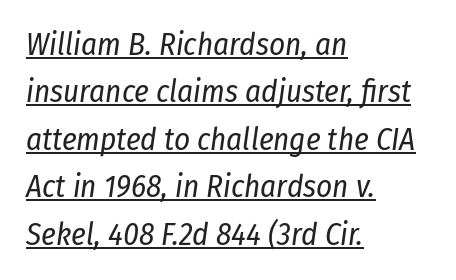
A rule runs beneath these lines of type. Compared with a typical body face, this is equally light or lighter still. Words appear dense and cohesive because spacing is normal. Designer's note — italics engaged. These lines are rendered in a variable-pitch font. Horizontally, the lines are justified to the leading edge only.
